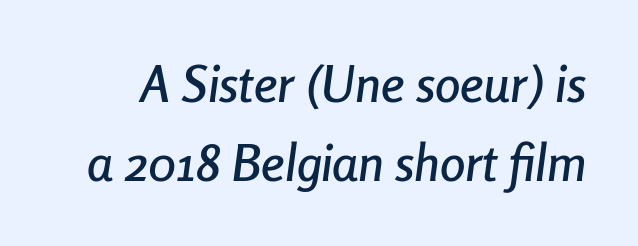
The image shows 51 px condensed type, italic (leaning right); set normal line spacing (1.55x), normal letter spacing, not underlined; low stroke contrast and a medium x-height.
